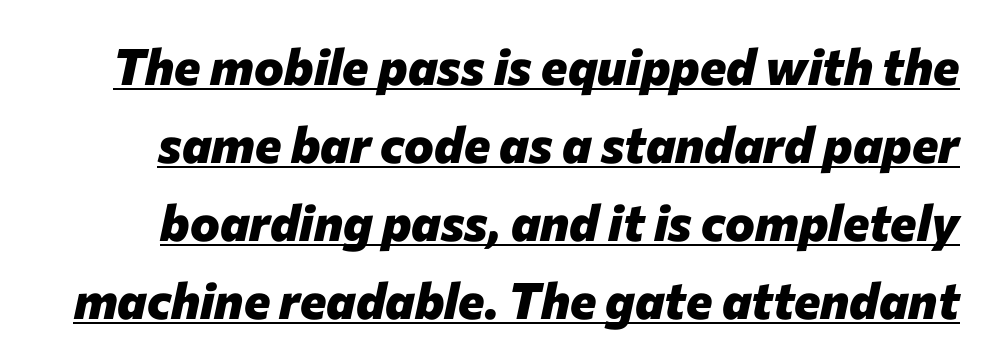
What decoration does the sample have? An underline. The glyphs have the mass of a bold cut. Slant detected: the letters are inclined. Nobody touched the tracking dial on this one.
